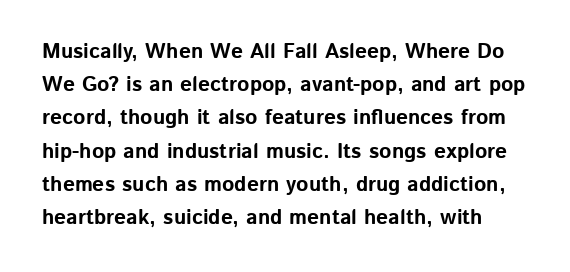
The image shows 21 px bold type, upright; set normal line spacing (1.58x), normal letter spacing, not underlined.
